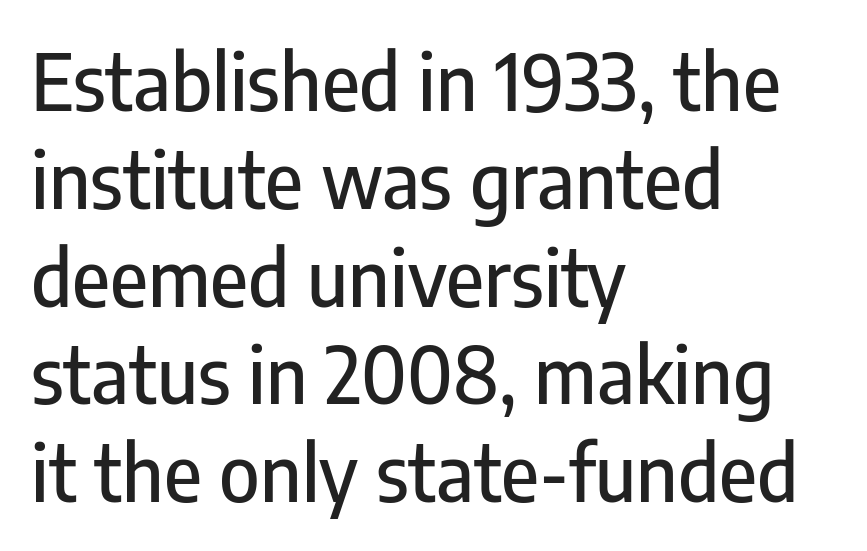
{"serif": "no", "italic": "no", "width": "condensed", "stroke_contrast": "low", "x_height": "medium", "monospaced": "no", "underline": "no", "align": "left", "line_spacing": "normal", "line_spacing_ratio": 1.27, "letter_spacing": "normal", "letter_spacing_em": 0.0, "glyph_px": 77}
